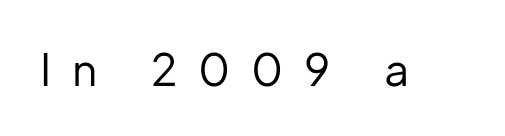
The image shows 44 px regular-weight sans-serif type, upright; set unusually wide letter spacing (+0.47 em), not underlined; low stroke contrast and a medium x-height.
